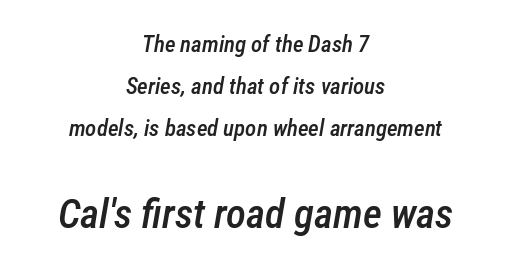
{"italic": "yes", "lean": "right", "slant_degrees": 12, "bold": "semi", "weight": "semibold", "width": "condensed", "stroke_contrast": "low", "x_height": "medium", "monospaced": "no", "underline": "no", "align": "center", "line_spacing_ratio": 1.83, "letter_spacing": "normal", "letter_spacing_em": 0.0, "larger_block": "second", "size_ratio": 1.78, "glyph_px": 41}
